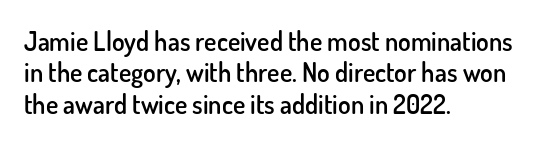
Q: Is the text bold? A: Semi-bold.
Q: Is the text italic (slanted)? A: No, it is upright.
Q: Is the text underlined? A: No.
Q: How is the paragraph aligned? A: Left-aligned.
Q: Is the spacing between letters normal or unusually wide? A: Normal.
